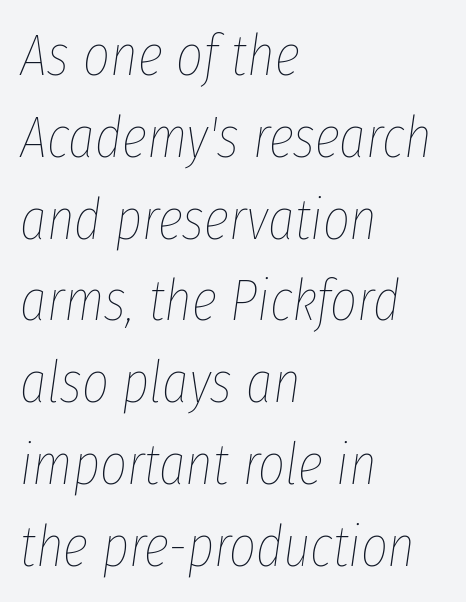
Q: Is the text bold? A: No.
Q: Is the text italic (slanted)? A: Yes, it leans right by about 8 degrees.
Q: Is the text underlined? A: No.
Q: How is the paragraph aligned? A: Left-aligned.
Q: Is the spacing between letters normal or unusually wide? A: Normal.
Q: Is the spacing between lines tight, normal or loose? A: Normal.
Q: Width (condensed, normal, or wide)? A: Condensed.
Q: Stroke contrast? A: Low.
Q: x-height? A: Medium.
Q: Monospaced? A: No.
